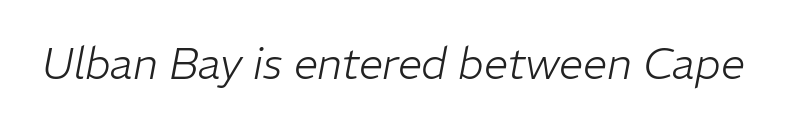
The image shows 43 px light type, italic (leaning right); set normal letter spacing, not underlined; low stroke contrast and a medium x-height.
